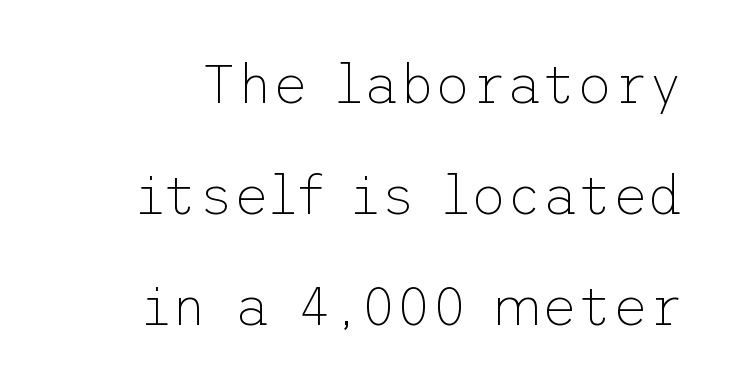
Q: Is the text bold? A: No.
Q: Is the text italic (slanted)? A: No, it is upright.
Q: Is the typeface a serif or a sans-serif typeface? A: Sans-serif.
Q: Is the text underlined? A: No.
Q: Is the spacing between letters normal or unusually wide? A: Normal.
Q: Is the spacing between lines tight, normal or loose? A: Loose.
Q: Width (condensed, normal, or wide)? A: Normal.
Q: Stroke contrast? A: Low.
Q: x-height? A: Medium.
